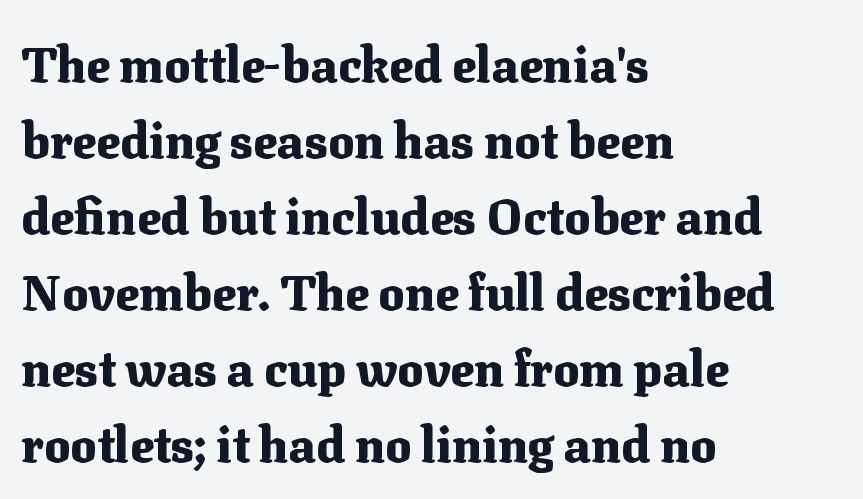
Notice how the stems are strictly vertical — no italics here. Looks like regular typesetting: each glyph gets only the width it needs. Tracking here is standard; glyphs follow each other at the usual distance. Anything drawn beneath the words? Only blank space. The passage is arranged the way most books set body copy — flush left.
